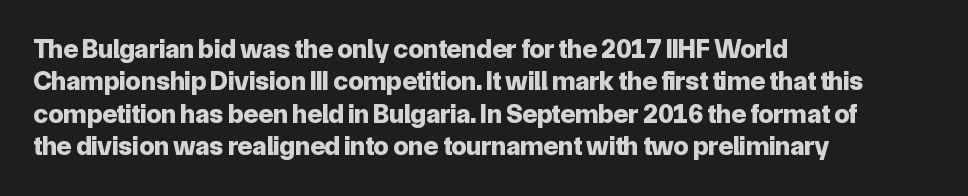
Q: Is the text bold? A: Yes.
Q: Is the text italic (slanted)? A: No, it is upright.
Q: Is the text underlined? A: No.
Q: How is the paragraph aligned? A: Left-aligned.
Q: Is the spacing between letters normal or unusually wide? A: Normal.
